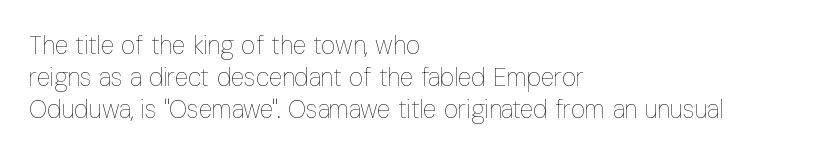
Glance below the letters and you will spot only blank space. The weight tops out at a normal text grade. Teacher's note: observe the even left margin — that is flush-left alignment. Interline gaps are of average width in this sample. In terms of posture, this sample is upright.
